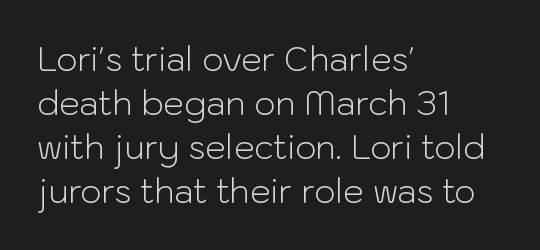
{"serif": "no", "italic": "no", "bold": "no", "weight": "light", "width": "normal", "stroke_contrast": "low", "x_height": "medium", "monospaced": "no", "underline": "no", "align": "left", "line_spacing": "normal", "line_spacing_ratio": 1.33, "letter_spacing": "normal", "letter_spacing_em": 0.0, "glyph_px": 33}
